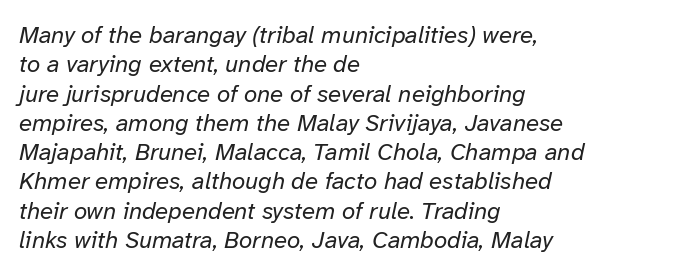
Q: Is the text bold? A: No.
Q: Is the text italic (slanted)? A: Yes, it leans right by about 12 degrees.
Q: Is the text underlined? A: No.
Q: How is the paragraph aligned? A: Left-aligned.
Q: Is the spacing between letters normal or unusually wide? A: Normal.
